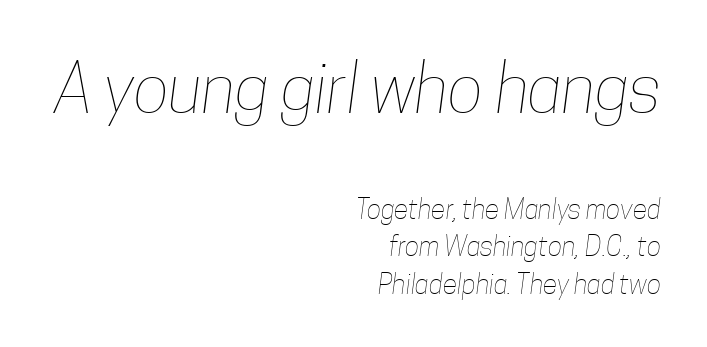
{"bold": "no", "weight": "thin", "width": "condensed", "stroke_contrast": "low", "x_height": "medium", "monospaced": "no", "underline": "no", "align": "right", "line_spacing": "normal", "line_spacing_ratio": 1.38, "letter_spacing": "normal", "letter_spacing_em": 0.0, "larger_block": "first", "size_ratio": 2.48, "glyph_px": 67}
